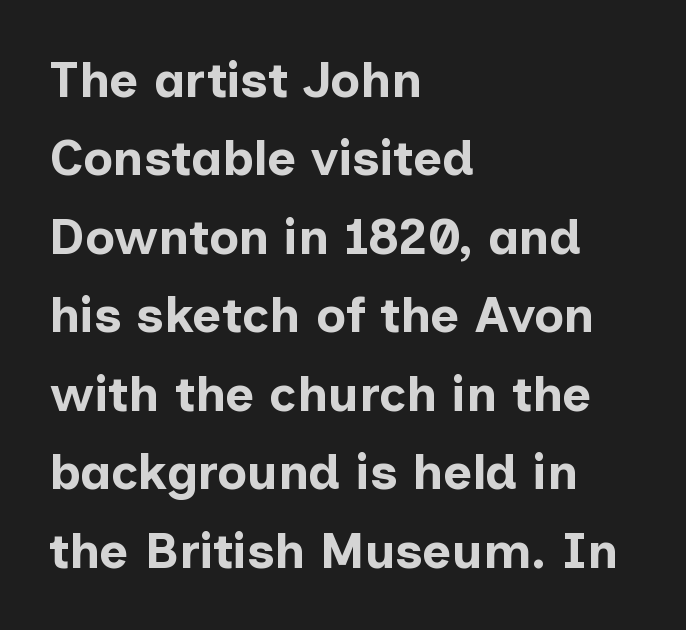
The image shows 50 px bold sans-serif type, upright; set left-aligned, normal line spacing (1.57x), normal letter spacing, not underlined; low stroke contrast and a medium x-height.
